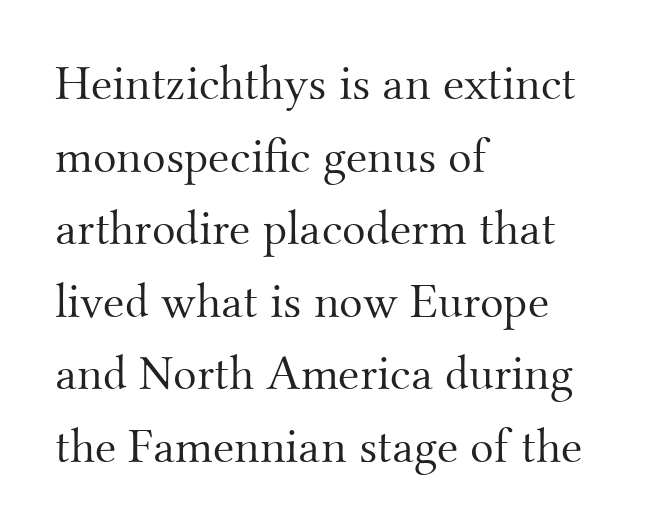
Q: Is the text bold? A: No.
Q: Is the text italic (slanted)? A: No, it is upright.
Q: Is the typeface a serif or a sans-serif typeface? A: Serif.
Q: Is the text underlined? A: No.
Q: How is the paragraph aligned? A: Left-aligned.
Q: Is the spacing between letters normal or unusually wide? A: Normal.
Q: Is the spacing between lines tight, normal or loose? A: Normal.
Q: Width (condensed, normal, or wide)? A: Normal.
Q: Stroke contrast? A: Medium.
Q: x-height? A: Small.
Q: Monospaced? A: No.
